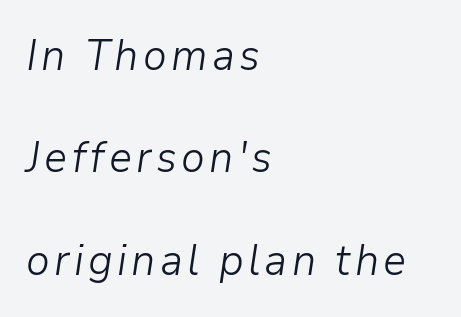
The image shows 43 px light type, italic (leaning right); set left-aligned, loose line spacing (2.38x), not underlined; low stroke contrast and a medium x-height.
